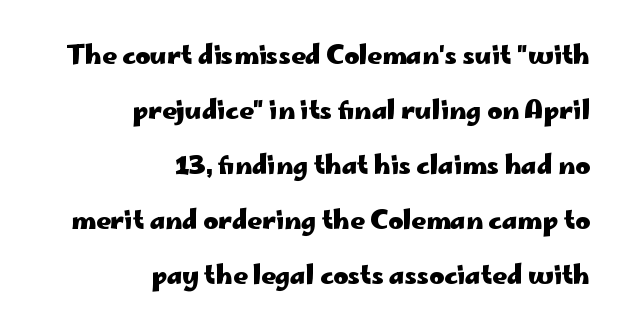
{"italic": "no", "bold": "yes", "underline": "no", "align": "right", "line_spacing": "loose", "line_spacing_ratio": 2.2, "letter_spacing": "normal", "letter_spacing_em": 0.0, "glyph_px": 25}
